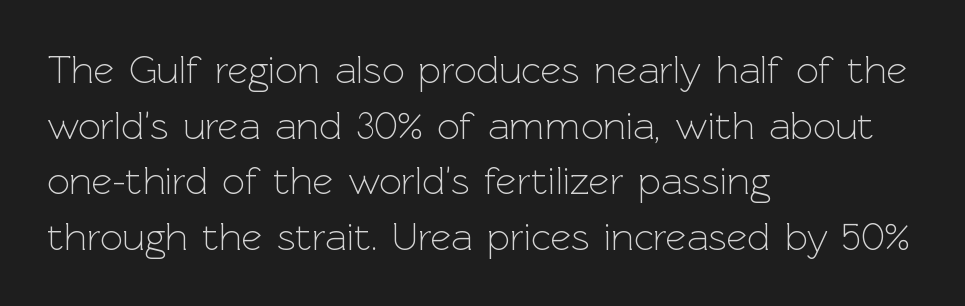
{"serif": "no", "italic": "no", "bold": "no", "weight": "light", "width": "normal", "x_height": "medium", "monospaced": "no", "underline": "no", "align": "left", "line_spacing": "normal", "line_spacing_ratio": 1.39, "letter_spacing": "normal", "letter_spacing_em": 0.0, "glyph_px": 40}
